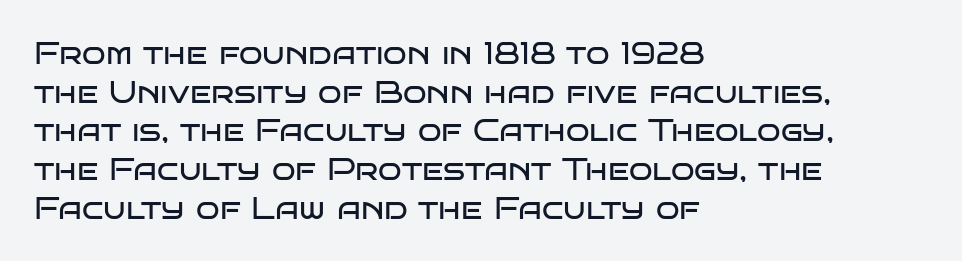
The image shows 31 px regular-weight, wide sans-serif type, upright; set left-aligned, normal line spacing (1.25x), normal letter spacing, not underlined; low stroke contrast and a large x-height.
